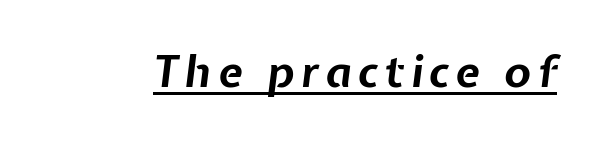
Q: Is the text bold? A: Yes.
Q: Is the text italic (slanted)? A: Yes, it leans right by about 7 degrees.
Q: Is the text underlined? A: Yes.
Q: Width (condensed, normal, or wide)? A: Normal.
Q: Stroke contrast? A: Low.
Q: x-height? A: Medium.
Q: Monospaced? A: No.
